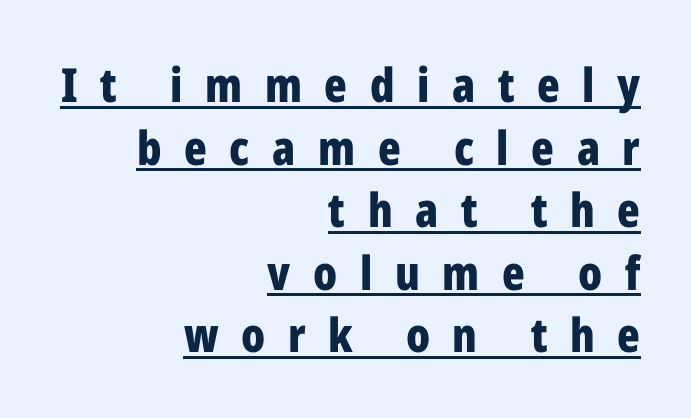
{"serif": "no", "italic": "no", "bold": "yes", "weight": "bold", "width": "condensed", "stroke_contrast": "low", "x_height": "medium", "monospaced": "no", "underline": "yes", "align": "right", "line_spacing": "normal", "line_spacing_ratio": 1.33, "letter_spacing": "wide", "letter_spacing_em": 0.48, "glyph_px": 47}
